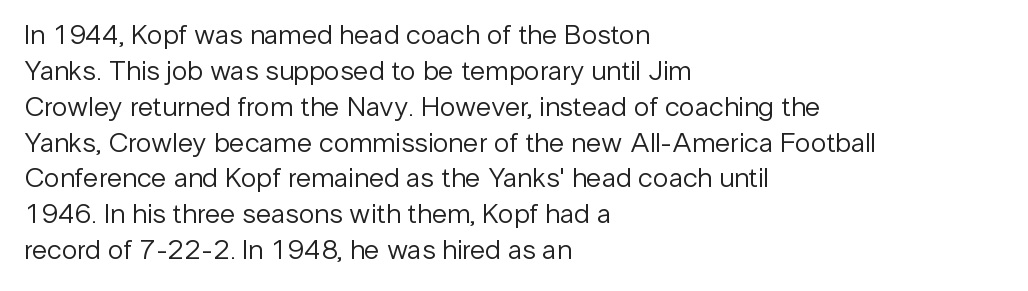
{"serif": "no", "italic": "no", "bold": "no", "weight": "regular", "width": "normal", "stroke_contrast": "low", "x_height": "medium", "monospaced": "no", "underline": "no", "align": "left", "line_spacing": "normal", "line_spacing_ratio": 1.28, "letter_spacing": "normal", "letter_spacing_em": 0.0, "glyph_px": 28}
